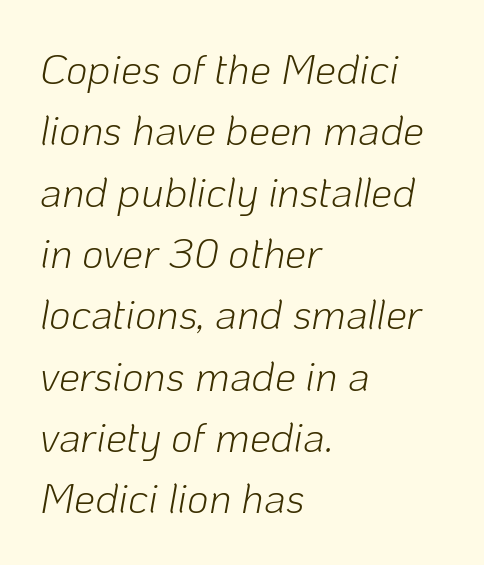
{"italic": "yes", "lean": "right", "slant_degrees": 10, "bold": "no", "weight": "light", "width": "normal", "stroke_contrast": "low", "x_height": "medium", "monospaced": "no", "underline": "no", "align": "left", "line_spacing": "normal", "line_spacing_ratio": 1.46, "letter_spacing": "normal", "letter_spacing_em": 0.0, "glyph_px": 42}
